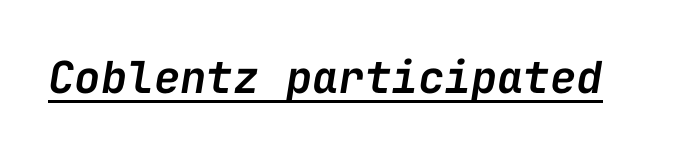
Q: Is the text bold? A: Semi-bold.
Q: Is the text italic (slanted)? A: Yes, it leans right by about 9 degrees.
Q: Is the text underlined? A: Yes.
Q: Is the spacing between letters normal or unusually wide? A: Normal.
Q: Width (condensed, normal, or wide)? A: Normal.
Q: Stroke contrast? A: Low.
Q: x-height? A: Medium.
Q: Monospaced? A: Yes.
